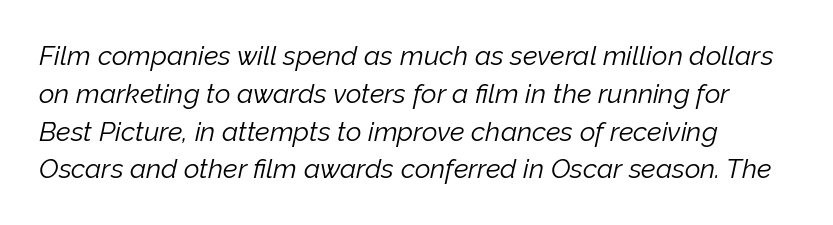
{"italic": "yes", "lean": "right", "slant_degrees": 12, "bold": "no", "underline": "no", "align": "left", "line_spacing": "normal", "line_spacing_ratio": 1.4, "letter_spacing": "normal", "letter_spacing_em": 0.0, "glyph_px": 27}
